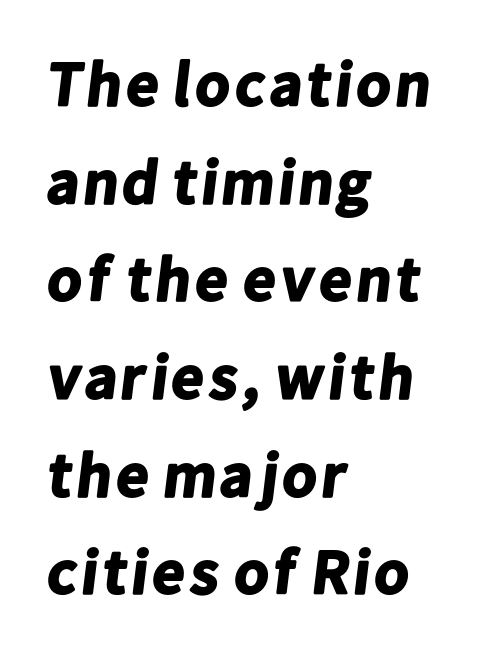
{"serif": "no", "bold": "yes", "weight": "bold", "width": "normal", "stroke_contrast": "low", "x_height": "medium", "monospaced": "no", "underline": "no", "align": "left", "line_spacing": "normal", "line_spacing_ratio": 1.55, "letter_spacing": "normal", "letter_spacing_em": 0.0, "glyph_px": 63}
